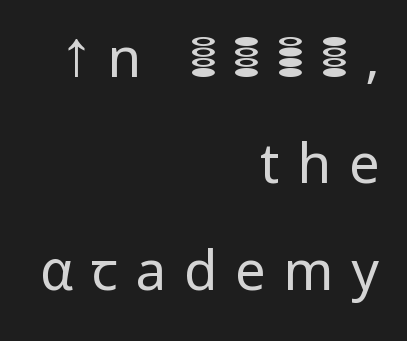
{"serif": "no", "italic": "no", "bold": "no", "weight": "regular", "width": "normal", "stroke_contrast": "low", "x_height": "medium", "monospaced": "no", "underline": "no", "align": "right", "line_spacing": "loose", "line_spacing_ratio": 1.97, "letter_spacing": "wide", "letter_spacing_em": 0.33, "glyph_px": 54}
